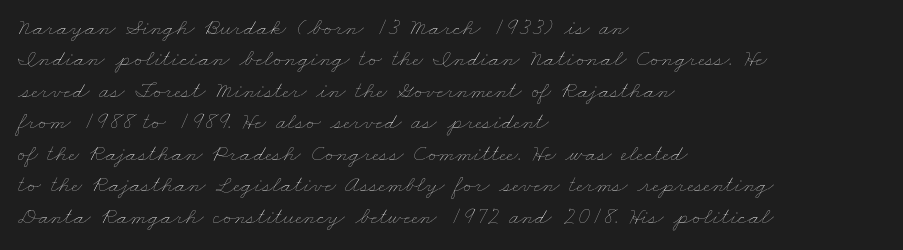
The space between consecutive lines is moderate. Letters have the restrained weight of plain body copy at most. Caption: multi-line text, flush left, ragged right. You could call the tracking neutral — neither tight nor loose. The space directly below the letters is spotless.
